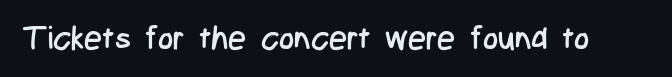
Here the designer chose a conventional face with non-uniform glyph widths. Is the stroke heavy? The answer is a plain regular-or-lighter. The tracking reads as untouched default to a designer's eye. The designer went with a sans here, leaving each stem footless.
